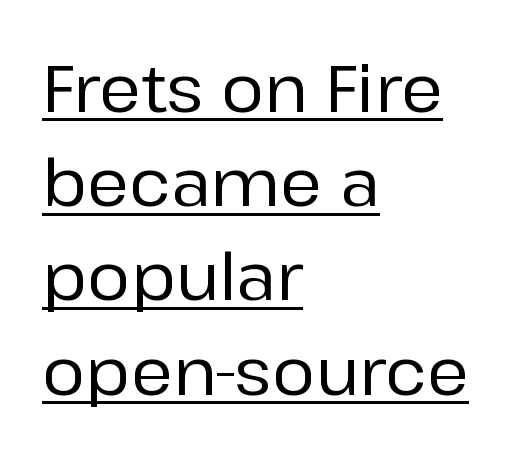
There is no visible air inserted between adjacent glyphs. Notice how the passage keeps a crisp vertical edge on the left only. Every stem runs plumb, perpendicular to the baseline. Here the designer chose a conventional face with non-uniform glyph widths.
